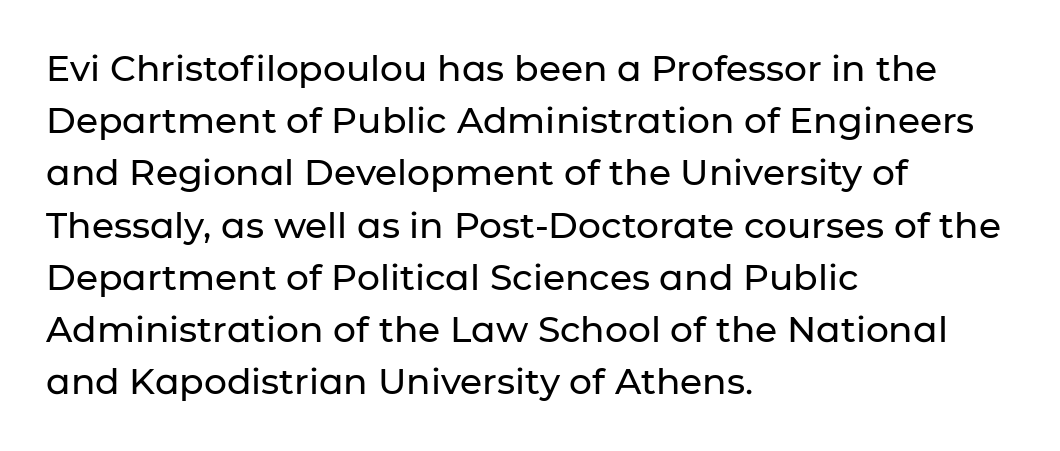
{"serif": "no", "italic": "no", "width": "normal", "stroke_contrast": "low", "x_height": "medium", "monospaced": "no", "underline": "no", "align": "left", "line_spacing": "normal", "line_spacing_ratio": 1.45, "letter_spacing": "normal", "letter_spacing_em": 0.0, "glyph_px": 36}
